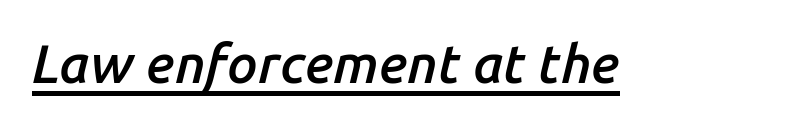
The image shows 54 px semibold type, italic (leaning right); set normal letter spacing, underlined; low stroke contrast and a medium x-height.
